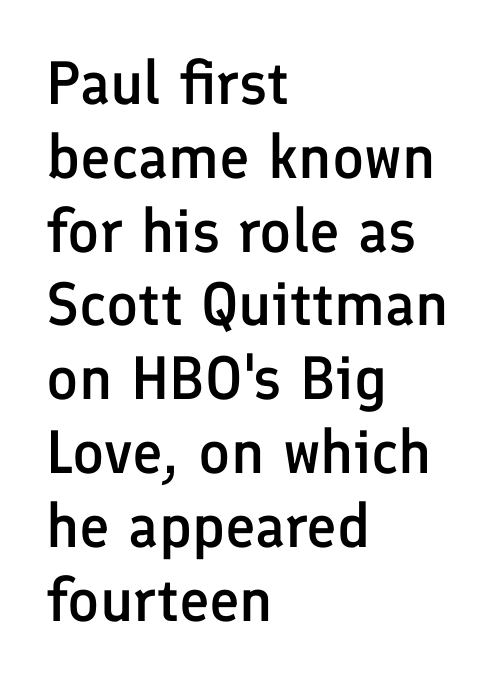
Q: Is the text bold? A: Semi-bold.
Q: Is the text italic (slanted)? A: No, it is upright.
Q: Is the typeface a serif or a sans-serif typeface? A: Sans-serif.
Q: Is the text underlined? A: No.
Q: How is the paragraph aligned? A: Left-aligned.
Q: Is the spacing between letters normal or unusually wide? A: Normal.
Q: Width (condensed, normal, or wide)? A: Normal.
Q: Stroke contrast? A: Low.
Q: x-height? A: Medium.
Q: Monospaced? A: No.
